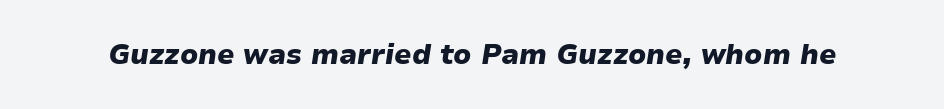
Note the varied advance widths — an 'i' is clearly narrower than an 'm'. Only glyphs here, with clear space below each row. Here the glyphs are tracked normally, forming tight word shapes. Its strokes are broad and dark, the hallmark of bold type.
